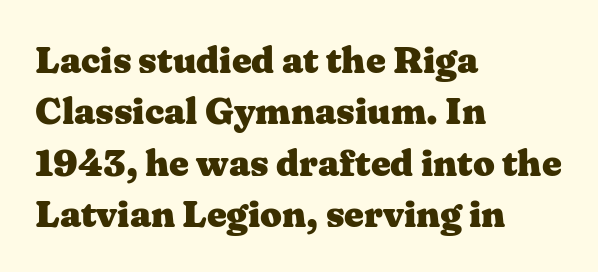
Q: Is the text bold? A: Yes.
Q: Is the text italic (slanted)? A: No, it is upright.
Q: Is the typeface a serif or a sans-serif typeface? A: Serif.
Q: Is the text underlined? A: No.
Q: How is the paragraph aligned? A: Left-aligned.
Q: Is the spacing between letters normal or unusually wide? A: Normal.
Q: Is the spacing between lines tight, normal or loose? A: Normal.
Q: Width (condensed, normal, or wide)? A: Wide.
Q: Stroke contrast? A: Medium.
Q: x-height? A: Medium.
Q: Monospaced? A: No.
